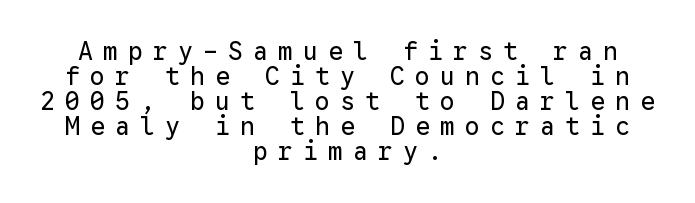
The image shows 25 px text type, upright; set centered, tight line spacing (1.0x), unusually wide letter spacing (+0.4 em), not underlined.
